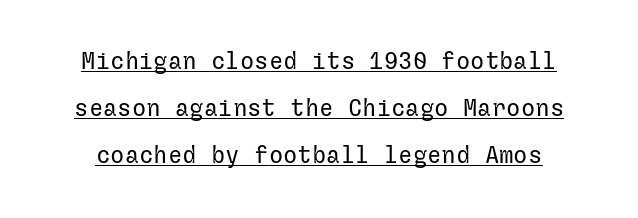
The image shows 24 px text type, upright; set loose line spacing (1.96x), normal letter spacing, underlined.
